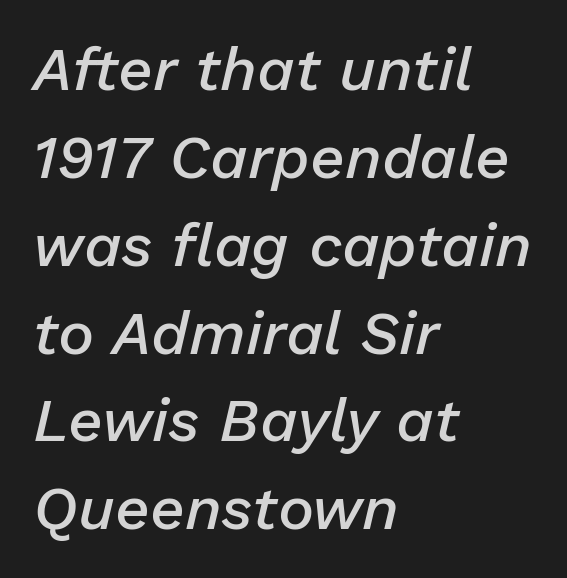
Q: Is the text bold? A: Semi-bold.
Q: Is the text italic (slanted)? A: Yes, it leans right by about 13 degrees.
Q: Is the text underlined? A: No.
Q: How is the paragraph aligned? A: Left-aligned.
Q: Is the spacing between letters normal or unusually wide? A: Normal.
Q: Is the spacing between lines tight, normal or loose? A: Normal.
Q: Width (condensed, normal, or wide)? A: Normal.
Q: Stroke contrast? A: Low.
Q: x-height? A: Medium.
Q: Monospaced? A: No.
